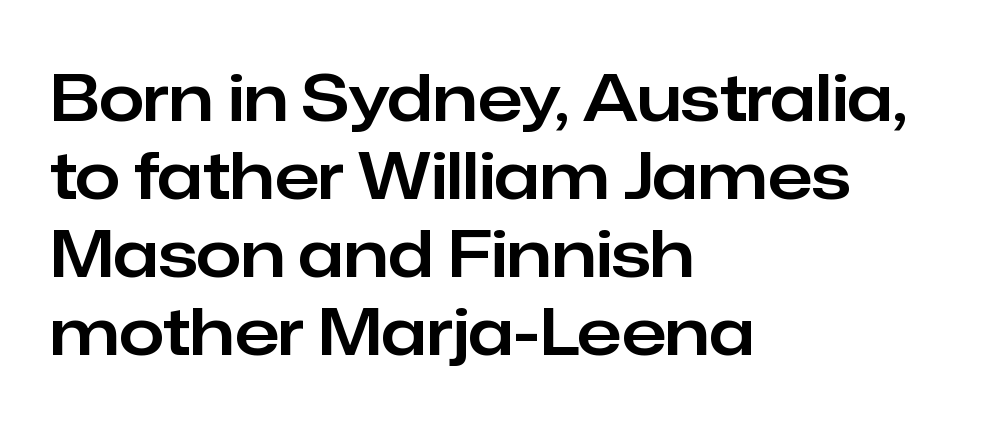
{"serif": "no", "italic": "no", "width": "normal", "stroke_contrast": "low", "x_height": "medium", "monospaced": "no", "underline": "no", "align": "left", "line_spacing_ratio": 1.2, "letter_spacing": "normal", "letter_spacing_em": 0.0, "glyph_px": 65}
